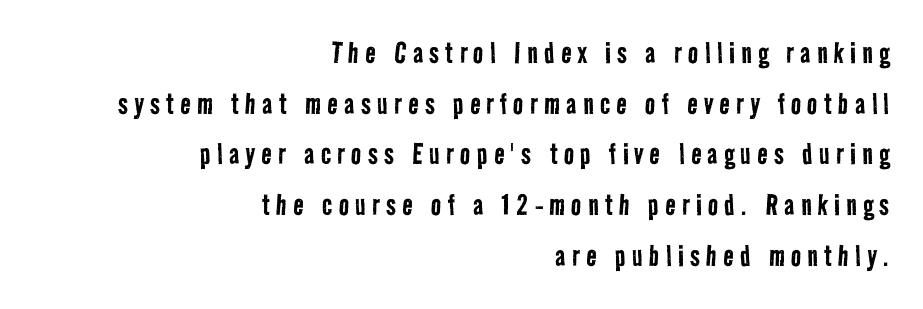
{"serif": "no", "bold": "no", "weight": "regular", "width": "condensed", "stroke_contrast": "low", "x_height": "medium", "monospaced": "no", "underline": "no", "align": "right", "line_spacing": "normal", "line_spacing_ratio": 1.49, "glyph_px": 34}
